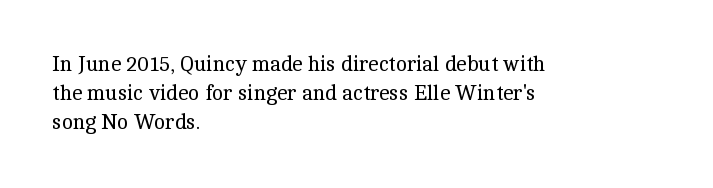
{"italic": "no", "bold": "no", "underline": "no", "align": "left", "line_spacing": "normal", "line_spacing_ratio": 1.39, "letter_spacing": "normal", "letter_spacing_em": 0.0, "glyph_px": 21}
